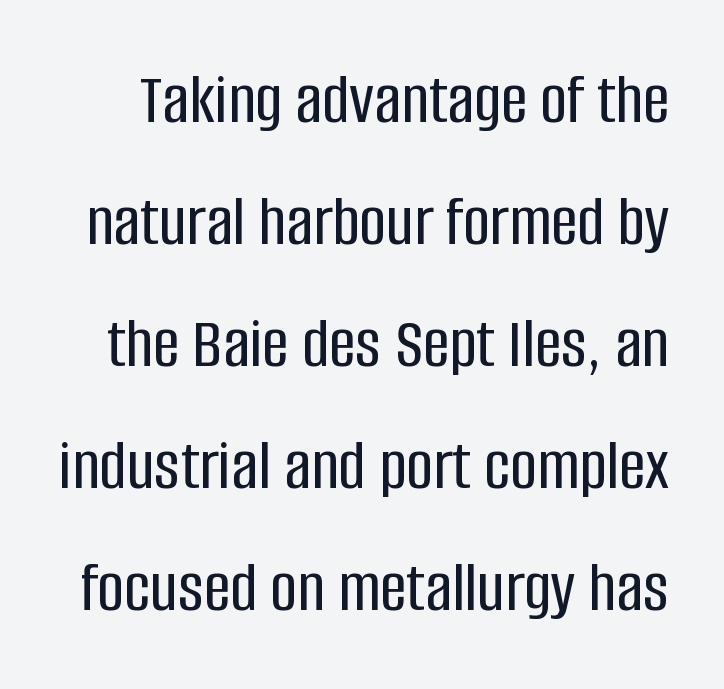
Standard letterfit; no display-style spreading of the glyphs. Grotesque or geometric, the face here clearly has no serifs. Baseline-to-baseline distance is the conventional proportion of letter height. Posture: upright roman. Here the designer chose a conventional face with non-uniform glyph widths. Letters rest on an invisible, unmarked baseline.
